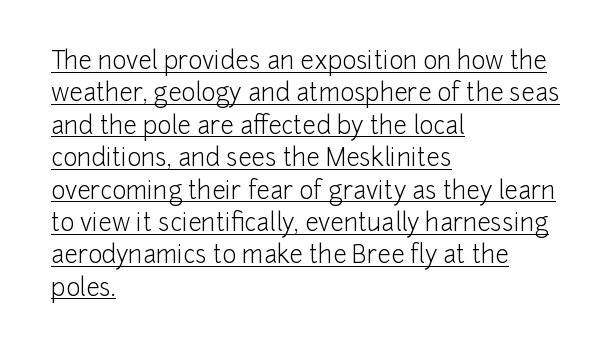
Q: Is the text bold? A: No.
Q: Is the text italic (slanted)? A: No, it is upright.
Q: Is the text underlined? A: Yes.
Q: How is the paragraph aligned? A: Left-aligned.
Q: Is the spacing between letters normal or unusually wide? A: Normal.
Q: Is the spacing between lines tight, normal or loose? A: Normal.
